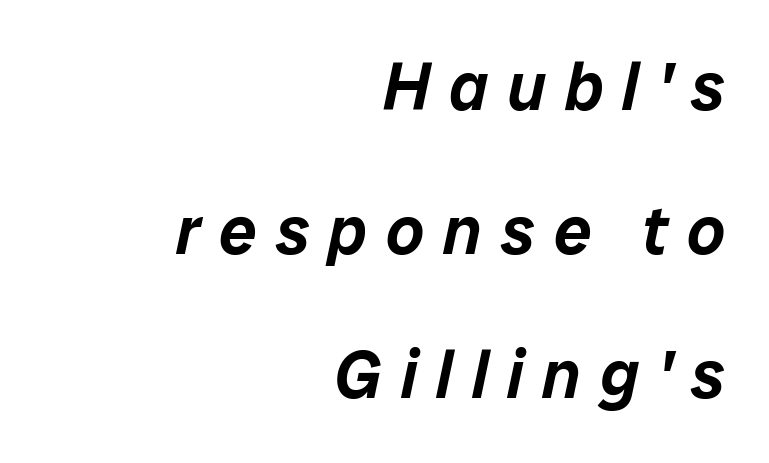
Q: Is the text italic (slanted)? A: Yes, it leans right by about 12 degrees.
Q: Is the text underlined? A: No.
Q: How is the paragraph aligned? A: Right-aligned.
Q: Is the spacing between letters normal or unusually wide? A: Unusually wide.
Q: Is the spacing between lines tight, normal or loose? A: Loose.
Q: Width (condensed, normal, or wide)? A: Normal.
Q: Stroke contrast? A: Low.
Q: x-height? A: Medium.
Q: Monospaced? A: No.
